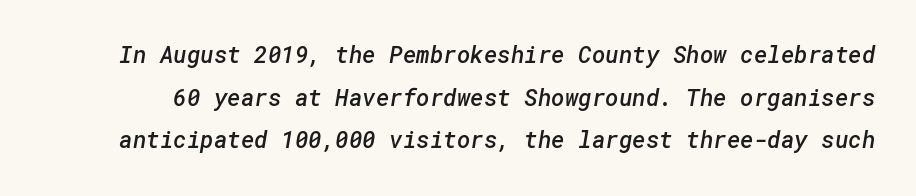
Q: Is the text bold? A: Semi-bold.
Q: Is the text underlined? A: No.
Q: Is the spacing between letters normal or unusually wide? A: Normal.
